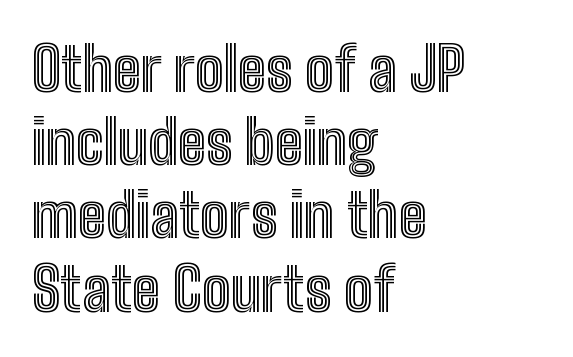
The image shows 60 px condensed type, upright; set left-aligned, line spacing 1.22x, normal letter spacing, not underlined; a medium x-height.
